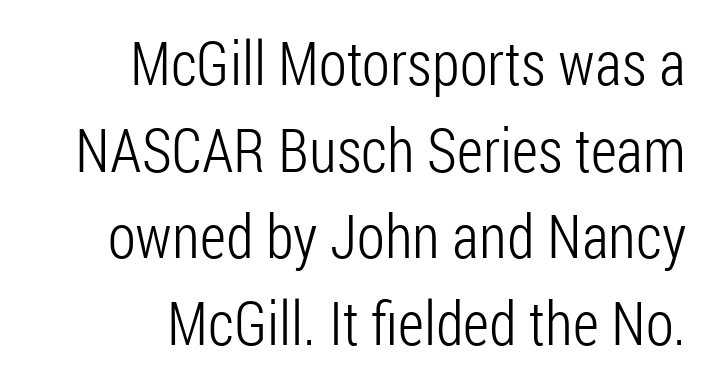
The gaps between neighbouring characters are ordinary and unremarkable. A roman cut, with each character standing at attention. The space directly below the letters is spotless. Character widths vary here, with narrow letters taking less room than wide ones. A sans-serif font was chosen for this passage.
